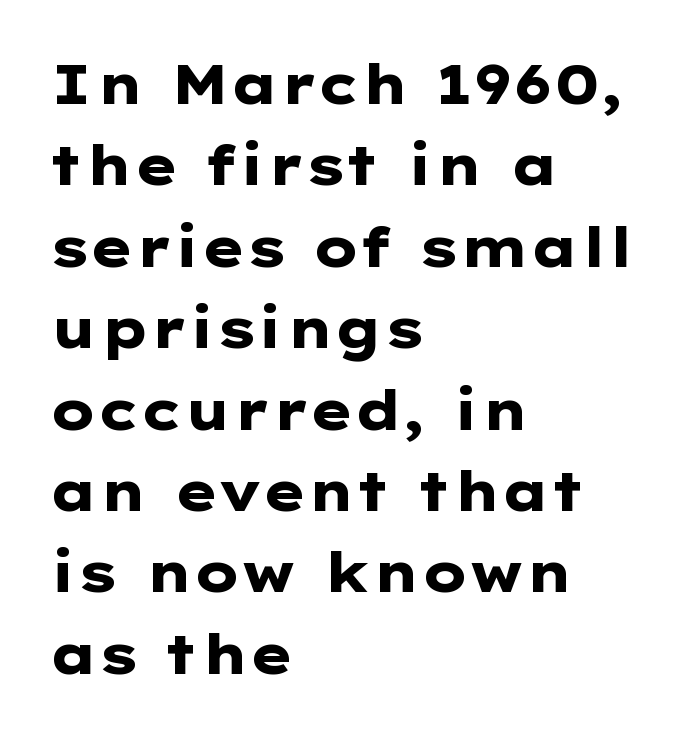
The image shows 55 px heavy, wide sans-serif type, upright; set left-aligned, normal line spacing (1.48x), normal letter spacing, not underlined; low stroke contrast and a medium x-height.
